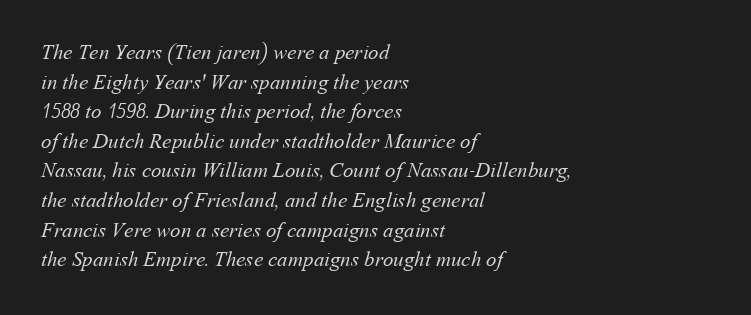
The image shows 21 px text type; set left-aligned, normal line spacing (1.41x), normal letter spacing, not underlined.
